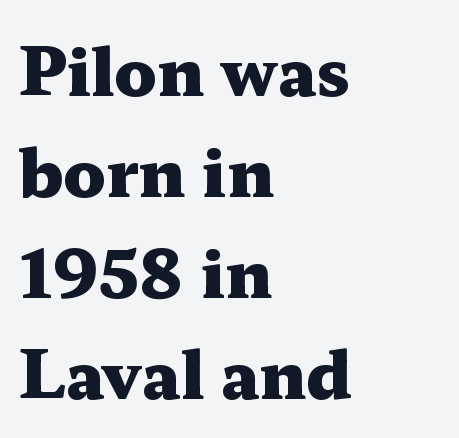
Q: Is the text bold? A: Yes.
Q: Is the text italic (slanted)? A: No, it is upright.
Q: Is the typeface a serif or a sans-serif typeface? A: Serif.
Q: Is the text underlined? A: No.
Q: How is the paragraph aligned? A: Left-aligned.
Q: Is the spacing between letters normal or unusually wide? A: Normal.
Q: Is the spacing between lines tight, normal or loose? A: Normal.
Q: Width (condensed, normal, or wide)? A: Wide.
Q: Stroke contrast? A: Medium.
Q: x-height? A: Medium.
Q: Monospaced? A: No.
